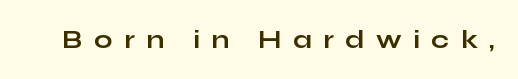
{"italic": "no", "bold": "yes", "underline": "no", "letter_spacing": "wide", "letter_spacing_em": 0.44, "glyph_px": 26}
